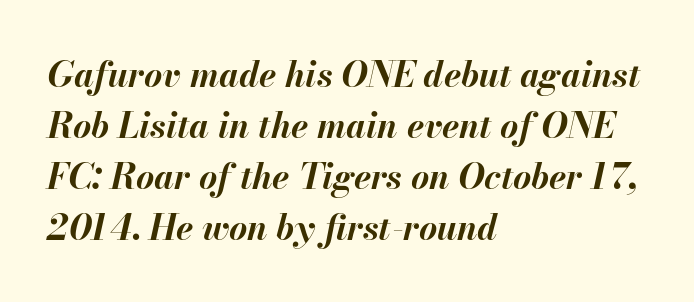
{"italic": "yes", "lean": "right", "slant_degrees": 13, "bold": "yes", "weight": "bold", "width": "normal", "stroke_contrast": "medium", "x_height": "small", "monospaced": "no", "underline": "no", "align": "left", "line_spacing": "normal", "line_spacing_ratio": 1.46, "letter_spacing": "normal", "letter_spacing_em": 0.0, "glyph_px": 35}
